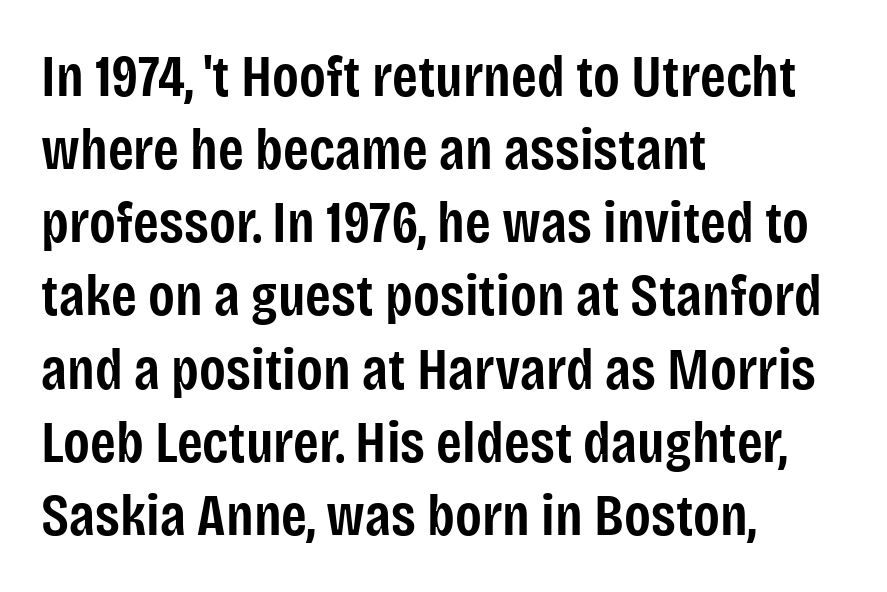
{"serif": "no", "italic": "no", "bold": "semi", "weight": "semibold", "width": "condensed", "stroke_contrast": "low", "x_height": "large", "monospaced": "no", "underline": "no", "align": "left", "line_spacing_ratio": 1.24, "letter_spacing": "normal", "letter_spacing_em": 0.0, "glyph_px": 59}
